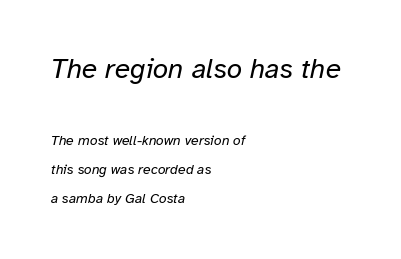
The image shows 28 px regular-weight type, italic (leaning right); set left-aligned, loose line spacing (2.06x), normal letter spacing, not underlined; the first (top) block is 2.0x larger; low stroke contrast and a medium x-height.
